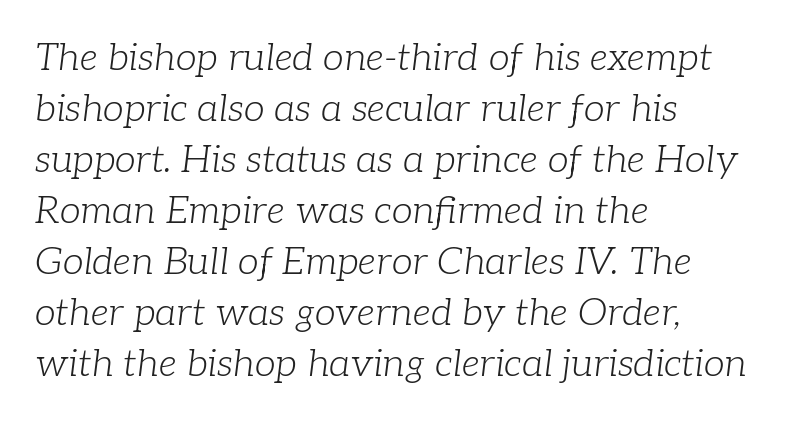
Q: Is the text bold? A: No.
Q: Is the text italic (slanted)? A: Yes, it leans right by about 7 degrees.
Q: Is the typeface a serif or a sans-serif typeface? A: Serif.
Q: Is the text underlined? A: No.
Q: How is the paragraph aligned? A: Left-aligned.
Q: Is the spacing between letters normal or unusually wide? A: Normal.
Q: Is the spacing between lines tight, normal or loose? A: Normal.
Q: Width (condensed, normal, or wide)? A: Normal.
Q: Stroke contrast? A: Low.
Q: x-height? A: Medium.
Q: Monospaced? A: No.
